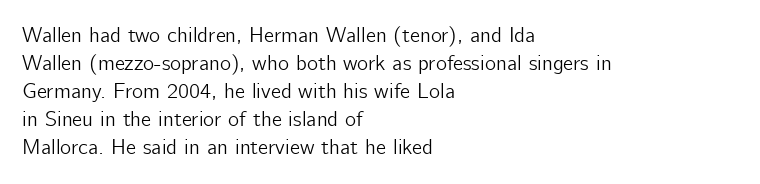
{"italic": "no", "underline": "no", "align": "left", "line_spacing": "normal", "line_spacing_ratio": 1.33, "letter_spacing": "normal", "letter_spacing_em": 0.0, "glyph_px": 21}
